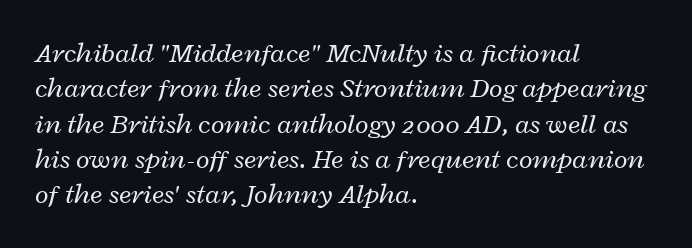
Look at the tracking — it's just the regular setting, nothing added. The passage shown stacks its lines at a standard gap. Italic? Definitely — the glyphs are oblique. Spacing verdict: proportional, widths tailored to each character.
